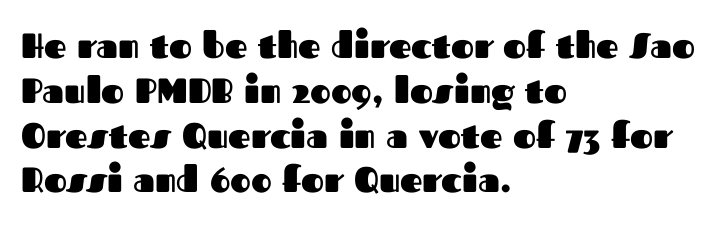
{"serif": "no", "italic": "no", "bold": "yes", "weight": "heavy", "width": "normal", "stroke_contrast": "medium", "x_height": "medium", "monospaced": "no", "underline": "no", "align": "left", "line_spacing": "normal", "line_spacing_ratio": 1.28, "letter_spacing": "normal", "letter_spacing_em": 0.0, "glyph_px": 35}
